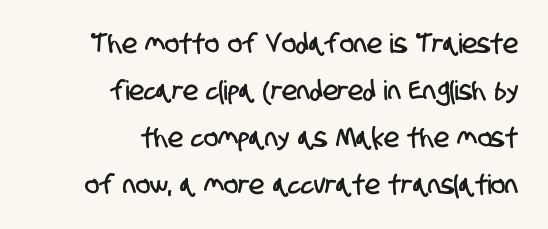
Q: Is the text underlined? A: No.
Q: How is the paragraph aligned? A: Right-aligned.
Q: Is the spacing between letters normal or unusually wide? A: Normal.
